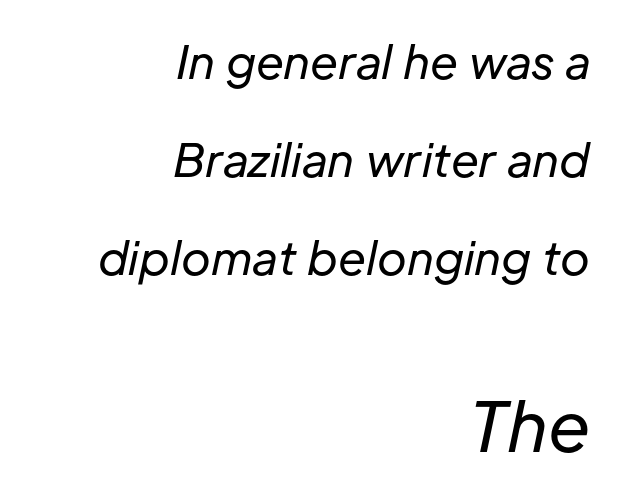
The image shows 68 px regular-weight type, italic (leaning right); set right-aligned, loose line spacing (2.18x), normal letter spacing, not underlined; the second (bottom) block is 1.51x larger; low stroke contrast and a medium x-height.
